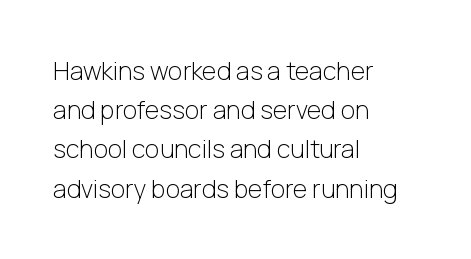
Is this a heavy cut? Hardly; it is regular or lighter. In CSS terms this would be text-align: left. Words appear dense and cohesive because spacing is normal. The gap between lines stays unmarked. Reading down the column, the eye jumps a familiar distance to each next line. This is roman type, the default non-slanted kind.
